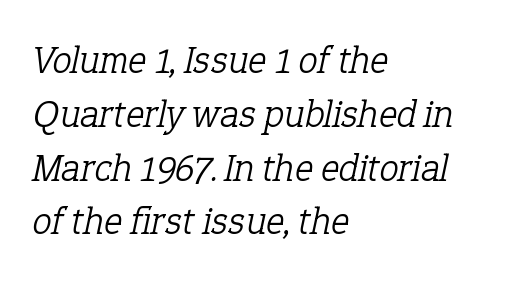
In CSS terms this would be text-align: left. When letters slant like this, we call the style italic. Stems and bowls with no extra thickness — not bold. Is this a fixed-width face? No — the glyphs have proportional, varying widths.
